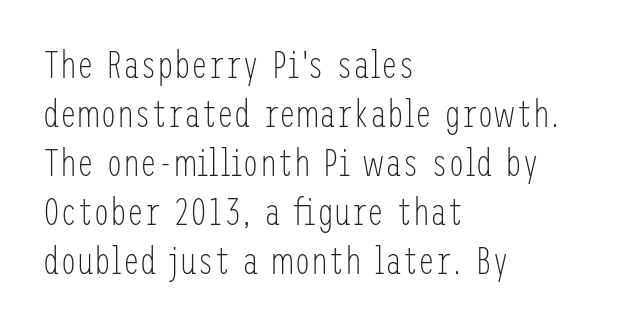
Q: Is the text bold? A: No.
Q: Is the text italic (slanted)? A: No, it is upright.
Q: Is the typeface a serif or a sans-serif typeface? A: Sans-serif.
Q: Is the text underlined? A: No.
Q: How is the paragraph aligned? A: Left-aligned.
Q: Is the spacing between letters normal or unusually wide? A: Normal.
Q: Is the spacing between lines tight, normal or loose? A: Normal.
Q: Width (condensed, normal, or wide)? A: Condensed.
Q: Stroke contrast? A: Low.
Q: x-height? A: Medium.
